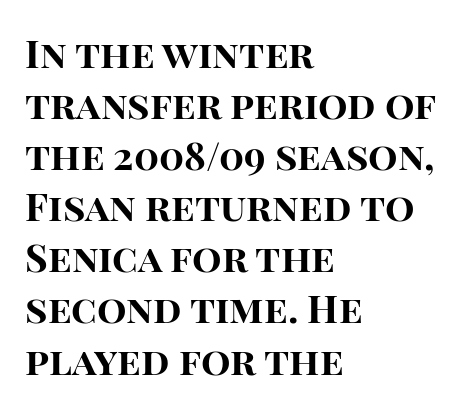
The image shows 39 px bold sans-serif type, upright; set left-aligned, normal line spacing (1.31x), normal letter spacing, not underlined; high stroke contrast and a large x-height.
